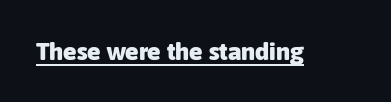
The image shows 25 px bold type, upright; set normal letter spacing, underlined.
